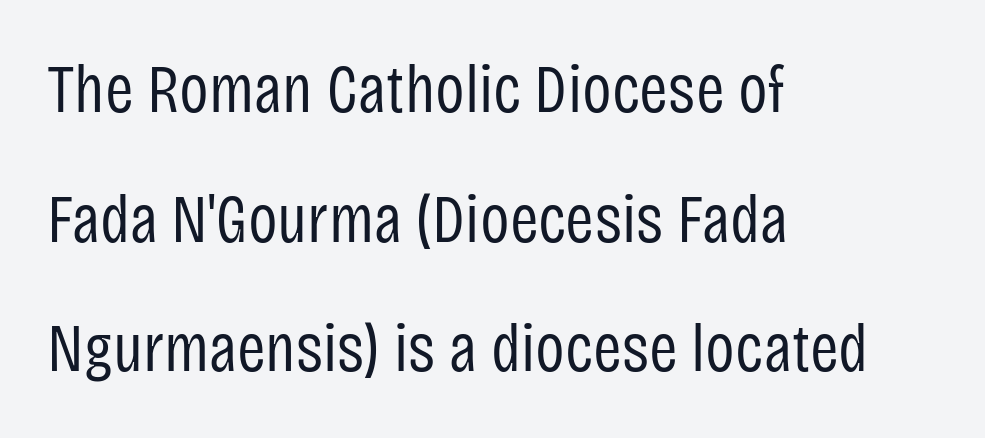
The image shows 69 px regular-weight, condensed sans-serif type, upright; set left-aligned, line spacing 1.88x, normal letter spacing, not underlined; low stroke contrast and a large x-height.
